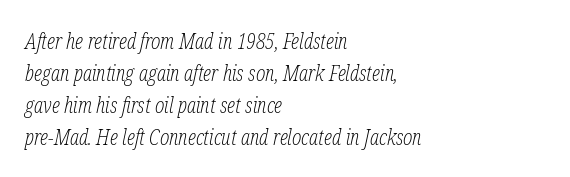
{"italic": "yes", "lean": "right", "slant_degrees": 12, "bold": "no", "underline": "no", "align": "left", "line_spacing": "normal", "line_spacing_ratio": 1.45, "letter_spacing": "normal", "letter_spacing_em": 0.0, "glyph_px": 22}
